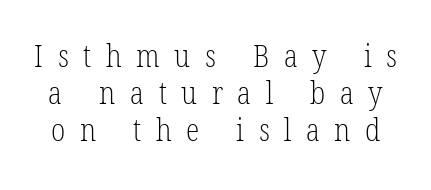
The passage shown is typed in a proportional face where columns would drift. Little horizontal feet cap the strokes, marking this as serif type. Just letters on the line, the space beneath them empty. Characters follow at a spacing far wider than the type designer built in. Stems and bowls with no extra thickness — not bold.
